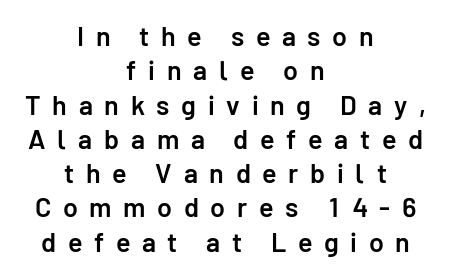
The image shows 27 px text type, upright; set centered, normal line spacing (1.27x), unusually wide letter spacing (+0.43 em), not underlined.
